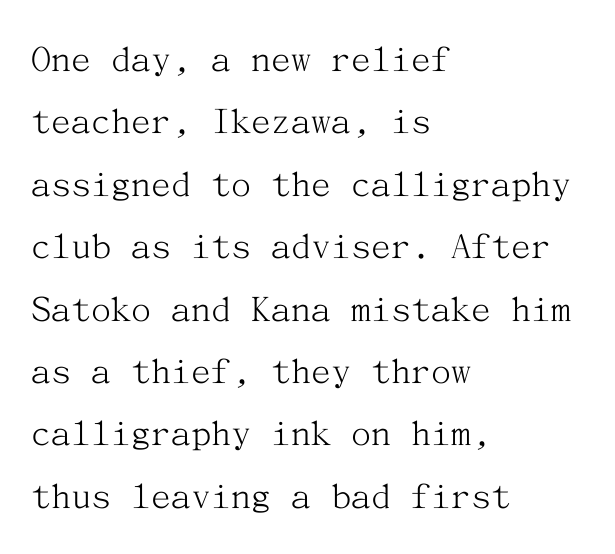
Q: Is the text bold? A: No.
Q: Is the text italic (slanted)? A: No, it is upright.
Q: Is the typeface a serif or a sans-serif typeface? A: Serif.
Q: Is the text underlined? A: No.
Q: How is the paragraph aligned? A: Left-aligned.
Q: Is the spacing between letters normal or unusually wide? A: Normal.
Q: Is the spacing between lines tight, normal or loose? A: Normal.
Q: Width (condensed, normal, or wide)? A: Normal.
Q: Stroke contrast? A: Medium.
Q: x-height? A: Medium.
